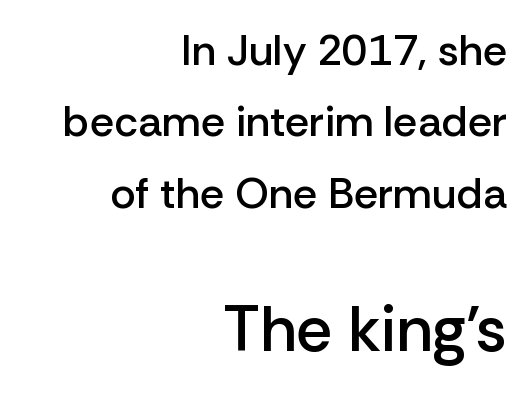
Q: Is the text bold? A: Semi-bold.
Q: Is the text italic (slanted)? A: No, it is upright.
Q: Is the typeface a serif or a sans-serif typeface? A: Sans-serif.
Q: Is the text underlined? A: No.
Q: How is the paragraph aligned? A: Right-aligned.
Q: Is the spacing between letters normal or unusually wide? A: Normal.
Q: Is the spacing between lines tight, normal or loose? A: Normal.
Q: Which block of text is set in a larger size, the first (top) or the second (bottom)? A: The second (bottom) one.
Q: Width (condensed, normal, or wide)? A: Normal.
Q: Stroke contrast? A: Low.
Q: x-height? A: Medium.
Q: Monospaced? A: No.
